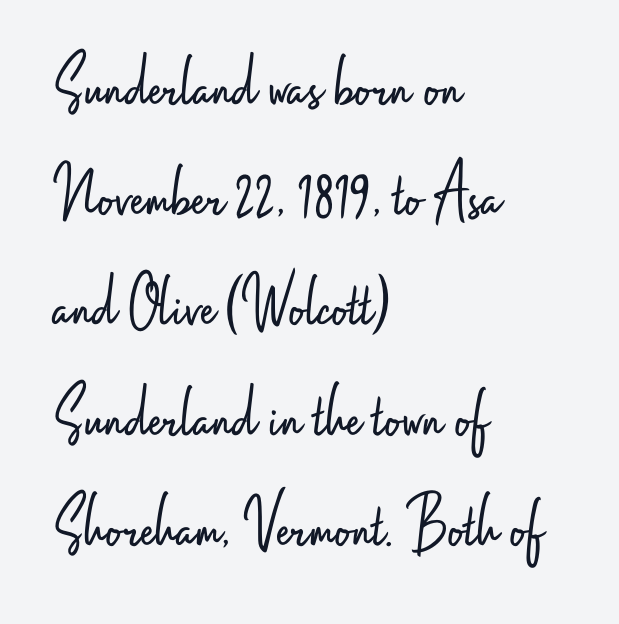
Q: Is the text bold? A: No.
Q: Is the text italic (slanted)? A: Yes.
Q: Is the typeface a serif or a sans-serif typeface? A: Sans-serif.
Q: Is the text underlined? A: No.
Q: How is the paragraph aligned? A: Left-aligned.
Q: Is the spacing between letters normal or unusually wide? A: Normal.
Q: Is the spacing between lines tight, normal or loose? A: Normal.
Q: Width (condensed, normal, or wide)? A: Condensed.
Q: Stroke contrast? A: Low.
Q: x-height? A: Small.
Q: Monospaced? A: No.
